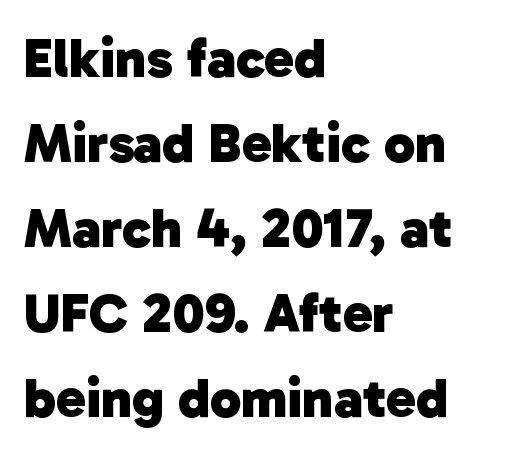
Q: Is the text bold? A: Yes.
Q: Is the typeface a serif or a sans-serif typeface? A: Sans-serif.
Q: Is the text underlined? A: No.
Q: How is the paragraph aligned? A: Left-aligned.
Q: Is the spacing between letters normal or unusually wide? A: Normal.
Q: Is the spacing between lines tight, normal or loose? A: Normal.
Q: Width (condensed, normal, or wide)? A: Normal.
Q: Stroke contrast? A: Low.
Q: x-height? A: Medium.
Q: Monospaced? A: No.
